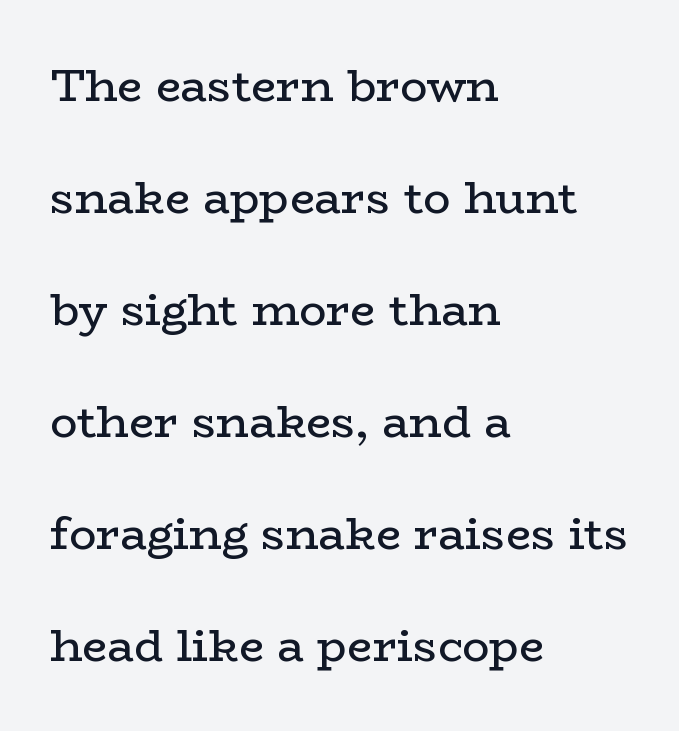
Q: Is the text bold? A: No.
Q: Is the text italic (slanted)? A: No, it is upright.
Q: Is the typeface a serif or a sans-serif typeface? A: Serif.
Q: Is the text underlined? A: No.
Q: How is the paragraph aligned? A: Left-aligned.
Q: Is the spacing between letters normal or unusually wide? A: Normal.
Q: Is the spacing between lines tight, normal or loose? A: Loose.
Q: Width (condensed, normal, or wide)? A: Wide.
Q: Stroke contrast? A: Low.
Q: x-height? A: Medium.
Q: Monospaced? A: No.
